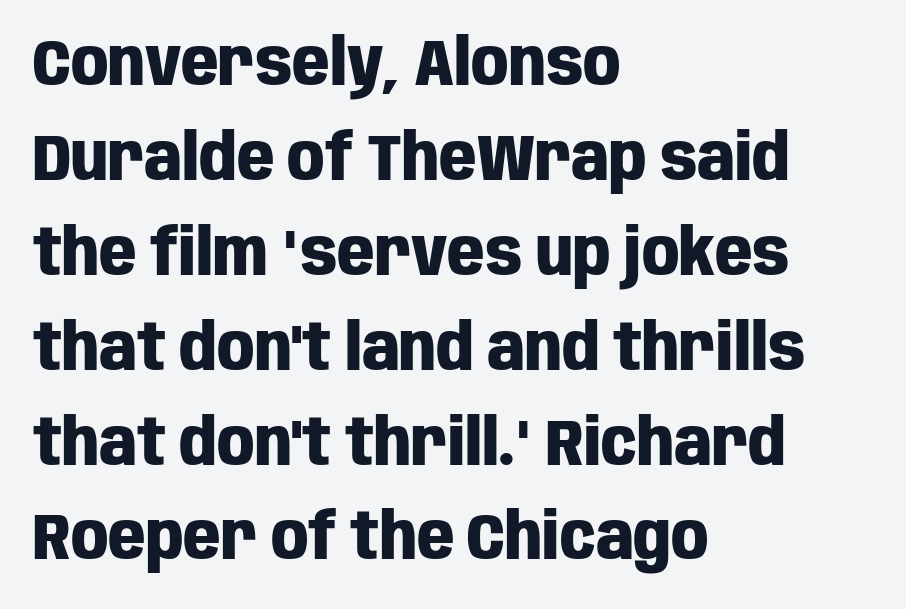
This sample uses a sans-serif face. The glyphs are unaccompanied by any horizontal stroke below them. Short note: letters normally spaced. This sample uses an upright cut, with every glyph sitting square on the baseline. Typesetter's note: full bold, strokes at maximum text heaviness. Horizontally, the lines are justified to the leading edge only.
